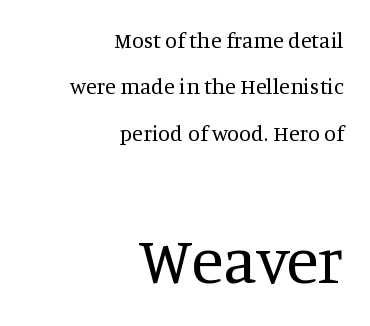
Q: Is the text bold? A: No.
Q: Is the text italic (slanted)? A: No, it is upright.
Q: Is the typeface a serif or a sans-serif typeface? A: Serif.
Q: Is the text underlined? A: No.
Q: How is the paragraph aligned? A: Right-aligned.
Q: Is the spacing between letters normal or unusually wide? A: Normal.
Q: Is the spacing between lines tight, normal or loose? A: Loose.
Q: Which block of text is set in a larger size, the first (top) or the second (bottom)? A: The second (bottom) one.
Q: Width (condensed, normal, or wide)? A: Normal.
Q: Stroke contrast? A: Medium.
Q: x-height? A: Large.
Q: Monospaced? A: No.
